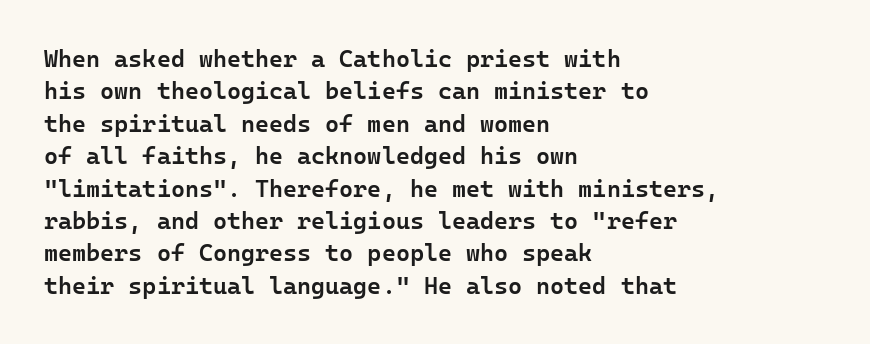
The image shows 24 px text type, upright; set left-aligned, normal line spacing (1.35x), normal letter spacing, not underlined.
